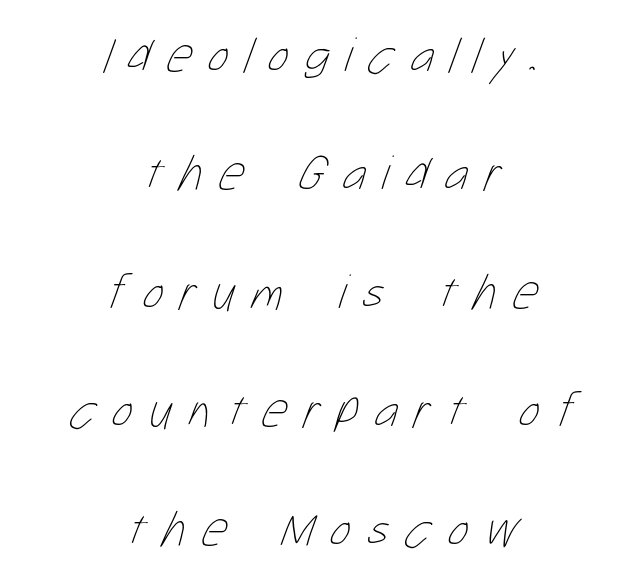
Is the type heavy? It reads as light-to-regular instead. Think of a printed novel: that variable character pitch is what you see here. Any mark beneath the type? The region is blank. Rows of type keep a wide berth in the vertical direction.
